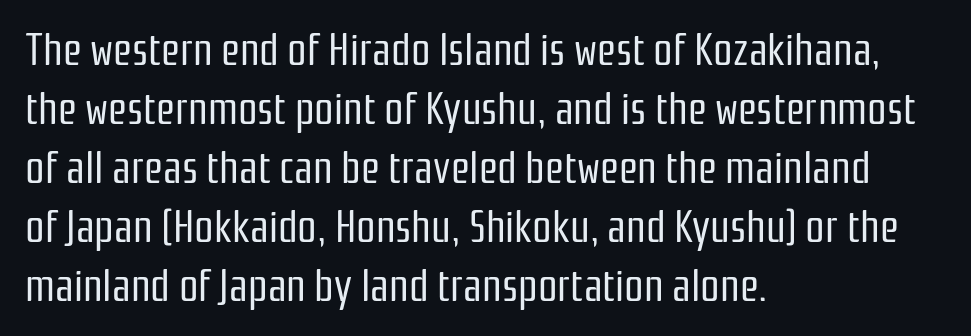
{"serif": "no", "italic": "no", "bold": "no", "weight": "regular", "width": "condensed", "stroke_contrast": "low", "x_height": "medium", "monospaced": "no", "underline": "no", "align": "left", "line_spacing": "normal", "line_spacing_ratio": 1.37, "letter_spacing": "normal", "letter_spacing_em": 0.0, "glyph_px": 43}
